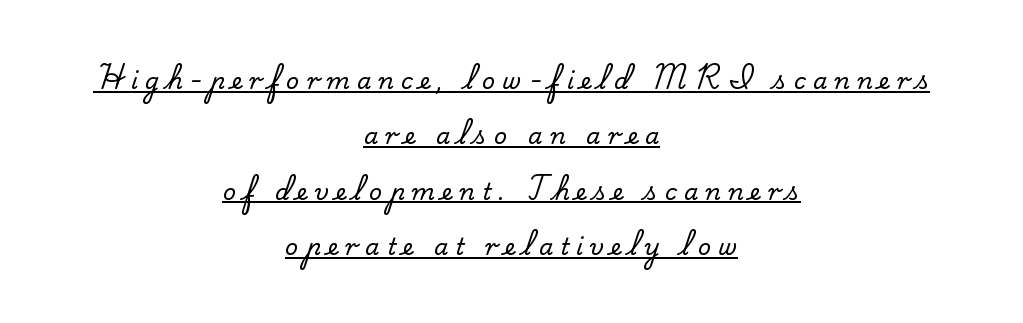
{"underline": "yes", "align": "center", "line_spacing": "loose", "line_spacing_ratio": 2.41, "letter_spacing": "wide", "letter_spacing_em": 0.31, "glyph_px": 23}
